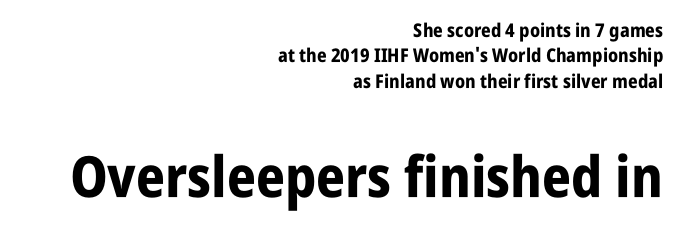
The image shows 57 px bold, condensed sans-serif type, upright; set right-aligned, normal line spacing (1.34x), normal letter spacing, not underlined; the second (bottom) block is 3.0x larger; low stroke contrast and a large x-height.
